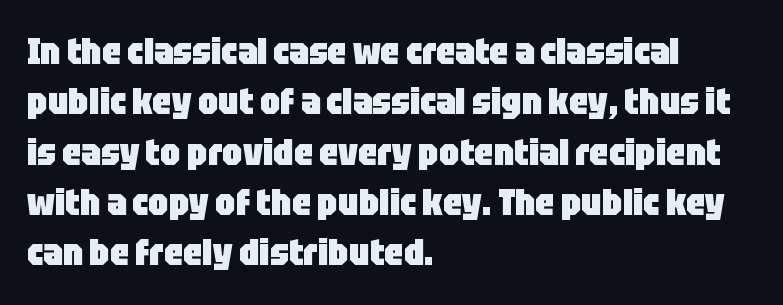
Q: Is the text bold? A: Yes.
Q: Is the text italic (slanted)? A: No, it is upright.
Q: Is the typeface a serif or a sans-serif typeface? A: Sans-serif.
Q: Is the text underlined? A: No.
Q: How is the paragraph aligned? A: Left-aligned.
Q: Is the spacing between letters normal or unusually wide? A: Normal.
Q: Is the spacing between lines tight, normal or loose? A: Normal.
Q: Width (condensed, normal, or wide)? A: Condensed.
Q: Stroke contrast? A: Low.
Q: x-height? A: Large.
Q: Monospaced? A: No.
